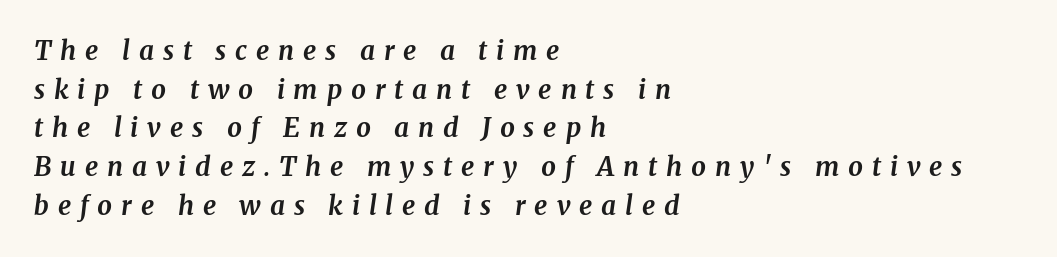
The image shows 26 px bold type, italic (leaning right); set left-aligned, normal line spacing (1.49x), unusually wide letter spacing (+0.34 em), not underlined.
